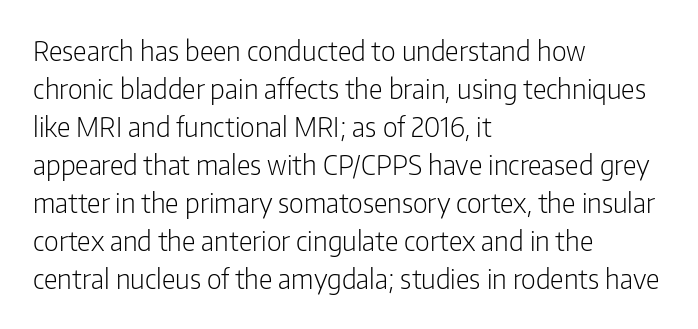
Q: Is the text bold? A: No.
Q: Is the text italic (slanted)? A: No, it is upright.
Q: Is the text underlined? A: No.
Q: How is the paragraph aligned? A: Left-aligned.
Q: Is the spacing between letters normal or unusually wide? A: Normal.
Q: Is the spacing between lines tight, normal or loose? A: Normal.
